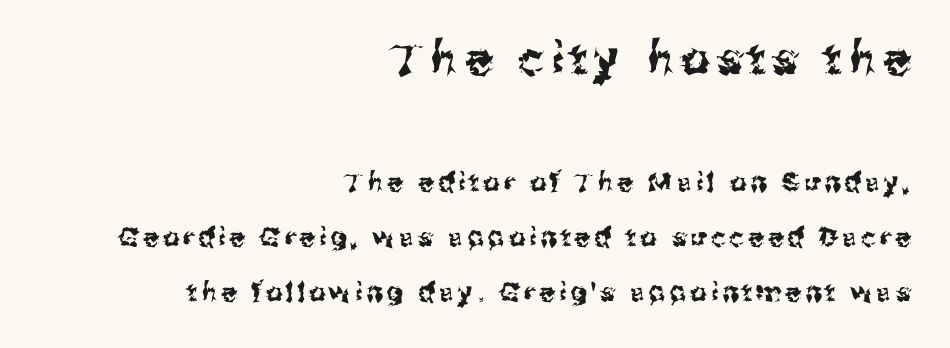
Q: Is the text italic (slanted)? A: No, it is upright.
Q: Is the typeface a serif or a sans-serif typeface? A: Sans-serif.
Q: Is the text underlined? A: No.
Q: How is the paragraph aligned? A: Right-aligned.
Q: Is the spacing between lines tight, normal or loose? A: Loose.
Q: Which block of text is set in a larger size, the first (top) or the second (bottom)? A: The first (top) one.
Q: Width (condensed, normal, or wide)? A: Normal.
Q: Stroke contrast? A: Medium.
Q: x-height? A: Medium.
Q: Monospaced? A: No.
